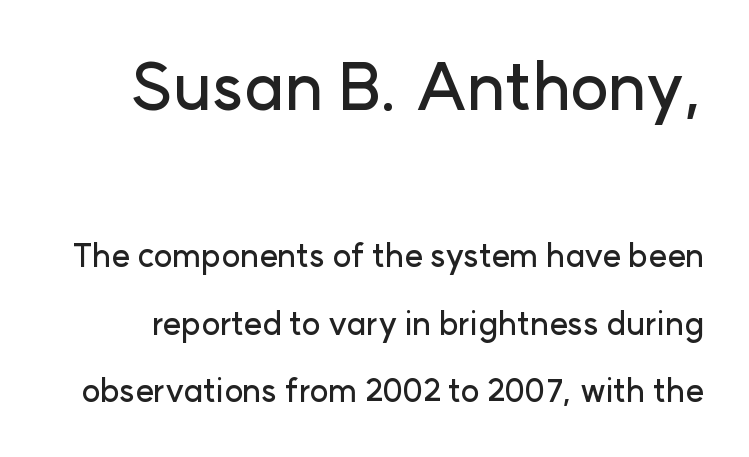
The image shows 65 px sans-serif type, upright; set loose line spacing (2.12x), normal letter spacing, not underlined; the first (top) block is 2.03x larger; low stroke contrast and a medium x-height.
